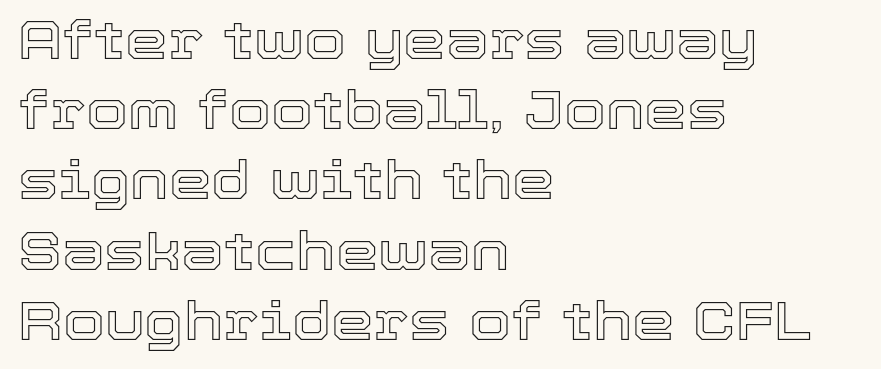
{"italic": "no", "width": "normal", "x_height": "medium", "monospaced": "no", "underline": "no", "align": "left", "line_spacing": "normal", "line_spacing_ratio": 1.3, "letter_spacing": "normal", "letter_spacing_em": 0.0, "glyph_px": 54}
